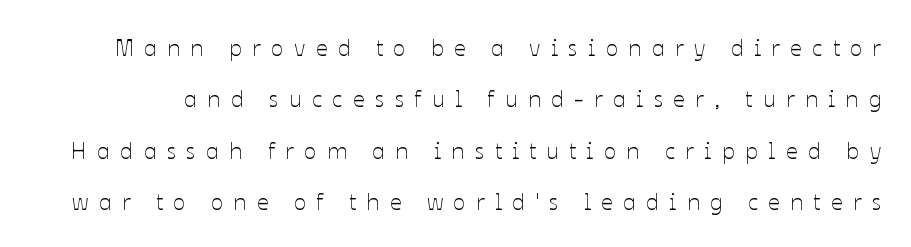
The image shows 23 px text type, upright; set loose line spacing (2.23x), unusually wide letter spacing (+0.45 em), not underlined.
